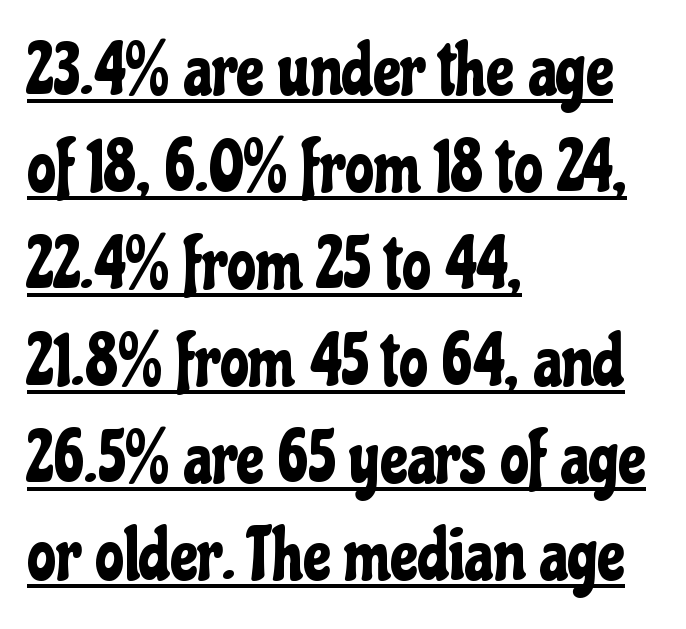
The image shows 73 px condensed sans-serif type, upright; set left-aligned, normal line spacing (1.33x), normal letter spacing, underlined; low stroke contrast and a medium x-height.
